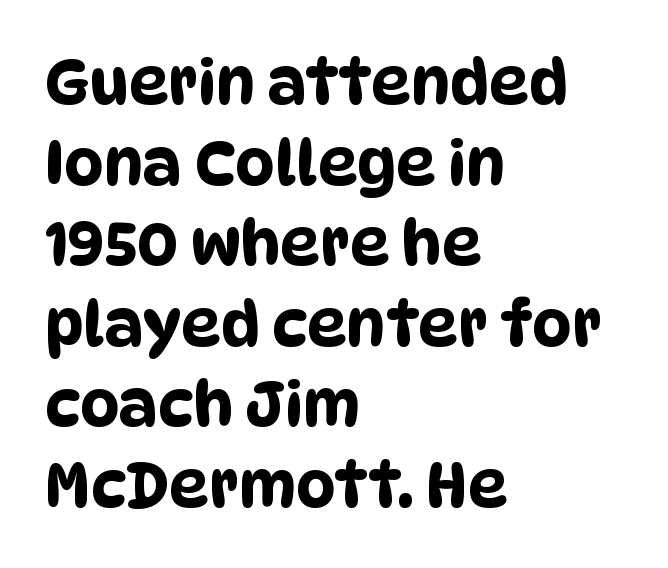
This sample has the flowing, uneven cadence of proportional lettering. Font category for this specimen: sans-serif. Whoever set this chose a conventional vertical rhythm. Glance below the letters and you will spot only blank space. Caption: standard tracking, unaltered. The ragged edge is on the right, which tells us the setting is flush left.
